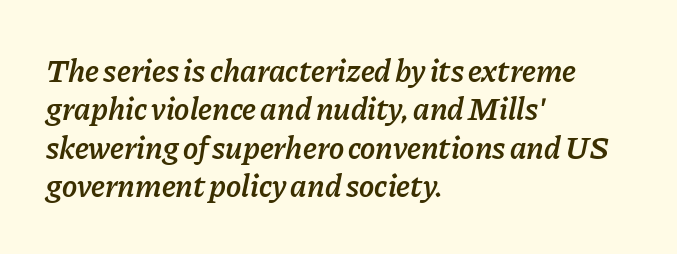
{"italic": "yes", "lean": "right", "slant_degrees": 11, "bold": "semi", "weight": "semibold", "width": "normal", "stroke_contrast": "low", "x_height": "medium", "monospaced": "no", "underline": "no", "align": "left", "line_spacing_ratio": 1.2, "letter_spacing": "normal", "letter_spacing_em": 0.0, "glyph_px": 32}
